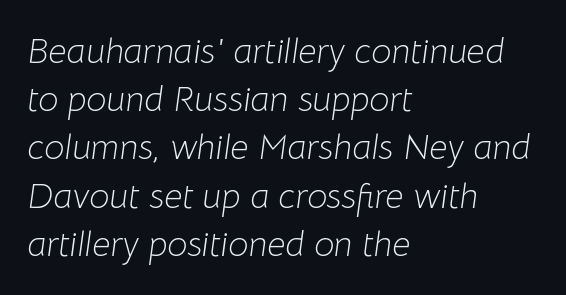
Q: Is the text bold? A: No.
Q: Is the text italic (slanted)? A: Yes, it leans right by about 8 degrees.
Q: Is the text underlined? A: No.
Q: How is the paragraph aligned? A: Left-aligned.
Q: Is the spacing between letters normal or unusually wide? A: Normal.
Q: Is the spacing between lines tight, normal or loose? A: Normal.
Q: Width (condensed, normal, or wide)? A: Normal.
Q: Stroke contrast? A: Low.
Q: x-height? A: Medium.
Q: Monospaced? A: No.
